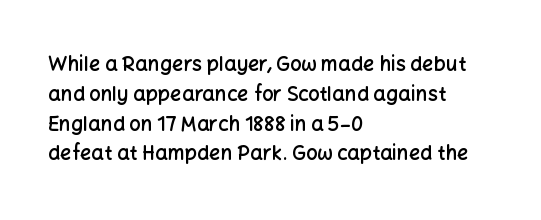
If you measured baseline to baseline, you'd find a middling distance. Summary of weight: moderately heavy, a semibold. Tracking value appears to be zero — textbook default spacing. Underline: absent. Style check: upright.
